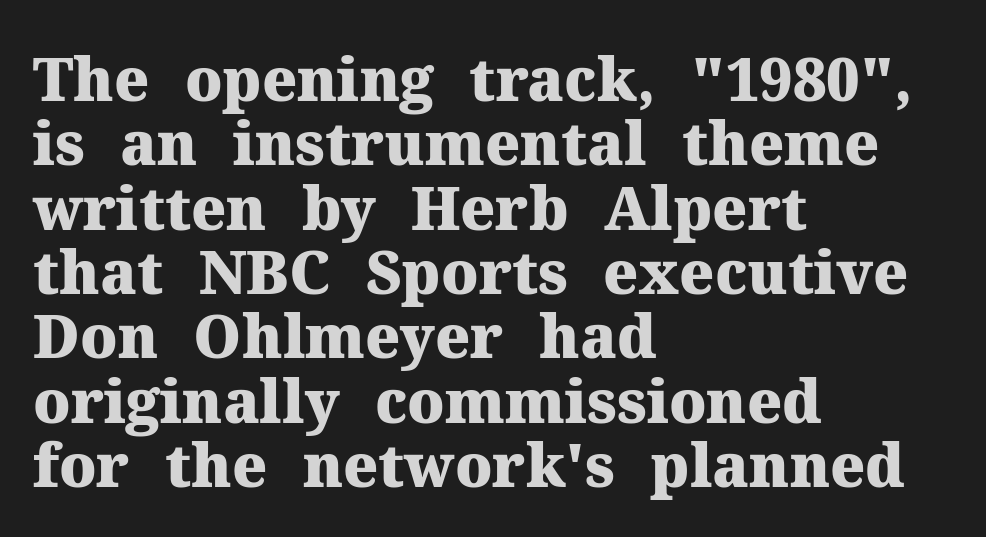
The image shows 59 px heavy serif type, upright; set left-aligned, tight line spacing (1.09x), normal letter spacing, not underlined; medium stroke contrast and a medium x-height.
